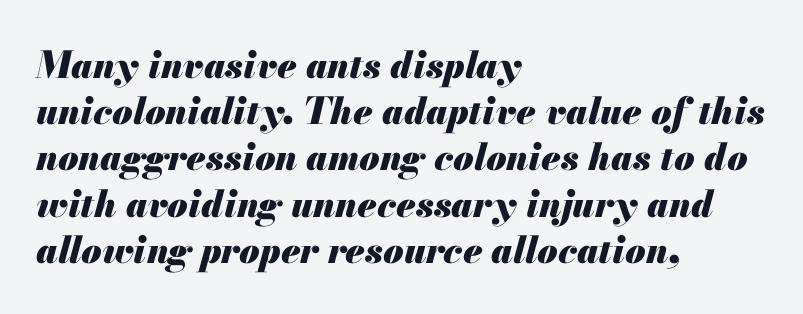
{"italic": "yes", "lean": "right", "slant_degrees": 13, "bold": "yes", "weight": "heavy", "width": "normal", "stroke_contrast": "medium", "x_height": "small", "monospaced": "no", "underline": "no", "align": "left", "line_spacing": "normal", "line_spacing_ratio": 1.25, "letter_spacing": "normal", "letter_spacing_em": 0.0, "glyph_px": 37}
